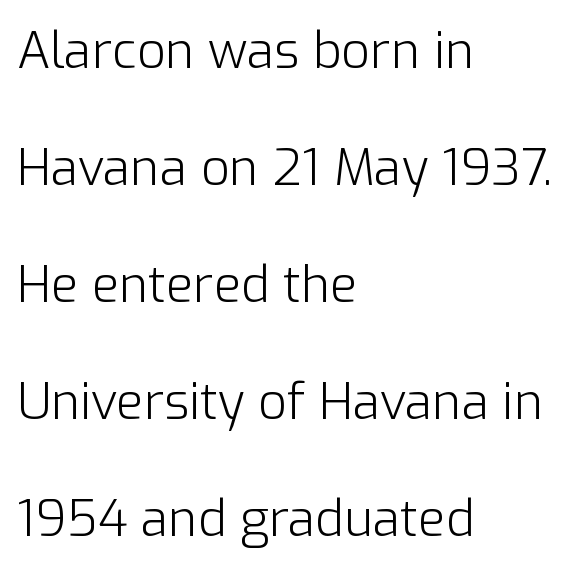
The image shows 50 px light sans-serif type, upright; set left-aligned, loose line spacing (2.34x), normal letter spacing, not underlined; low stroke contrast and a medium x-height.
